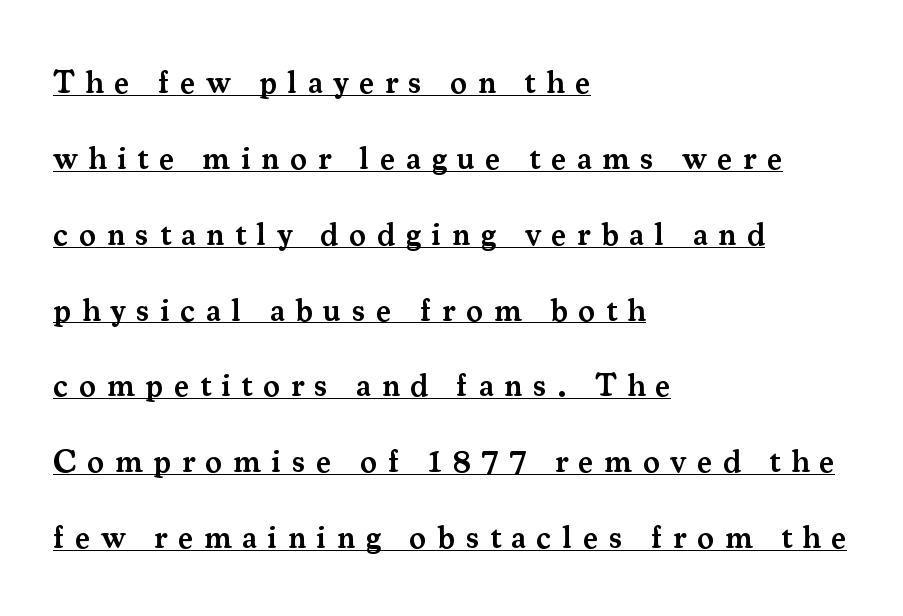
{"serif": "yes", "italic": "no", "bold": "semi", "weight": "semibold", "width": "normal", "stroke_contrast": "medium", "x_height": "small", "monospaced": "no", "underline": "yes", "align": "left", "line_spacing": "loose", "line_spacing_ratio": 2.37, "letter_spacing": "wide", "letter_spacing_em": 0.33, "glyph_px": 32}
